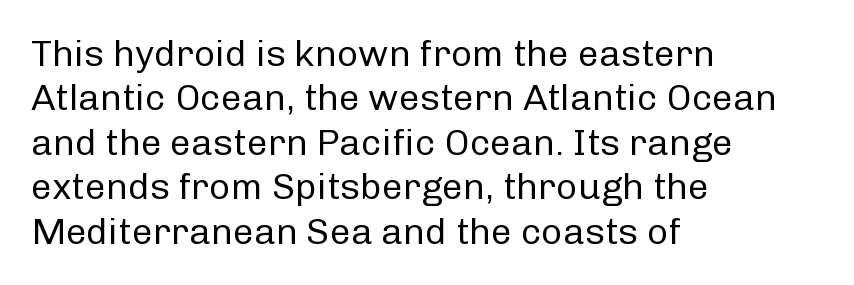
The image shows 37 px regular-weight sans-serif type, upright; set left-aligned, line spacing 1.2x, normal letter spacing, not underlined; low stroke contrast and a medium x-height.
